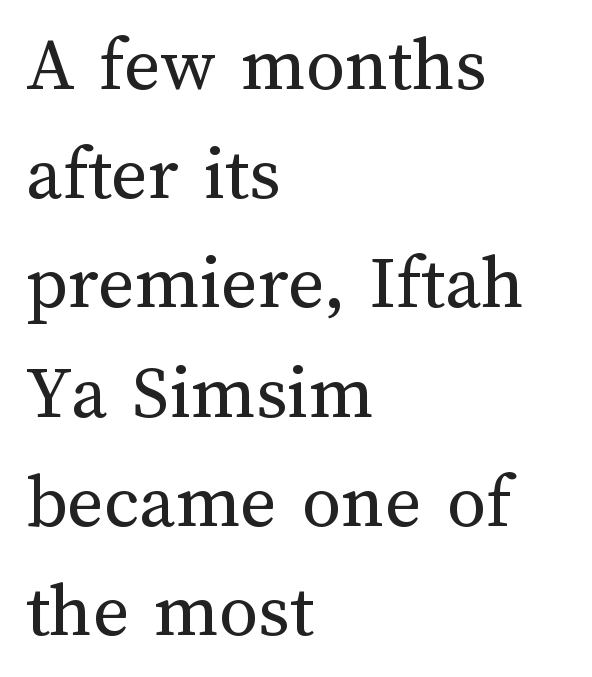
If you drew a line through each stem, it would be perfectly vertical. The typesetting does not lean heavy: it is not bold. Line spacing here is normal. The setting favours the left margin, as ordinary paragraphs usually do.
